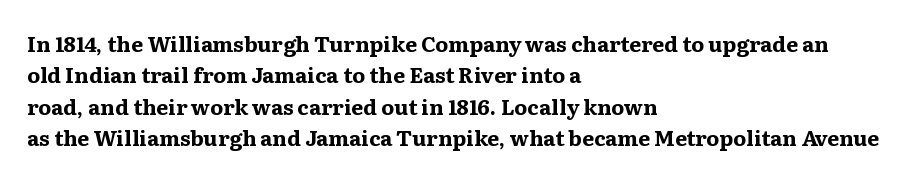
{"italic": "no", "bold": "yes", "underline": "no", "align": "left", "line_spacing": "normal", "line_spacing_ratio": 1.49, "letter_spacing": "normal", "letter_spacing_em": 0.0, "glyph_px": 21}
